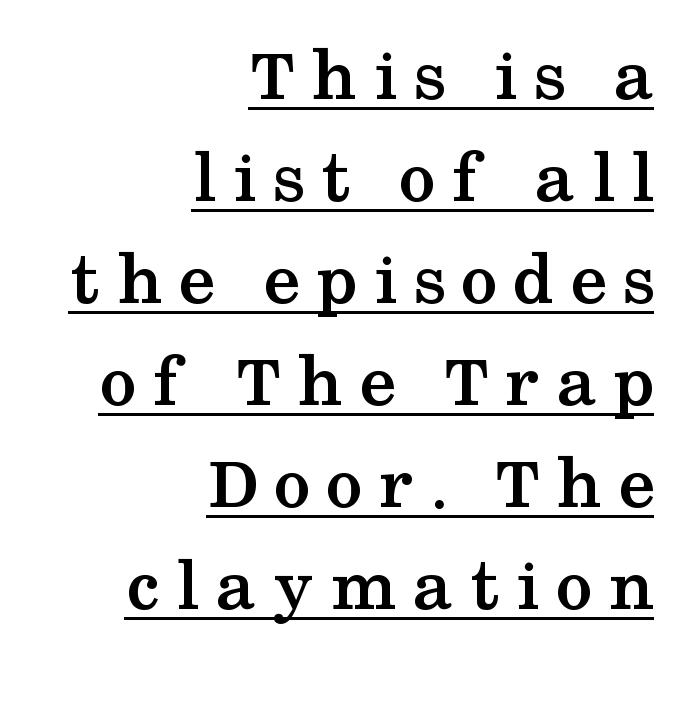
The image shows 75 px semibold, wide serif type, upright; set right-aligned, normal line spacing (1.36x), unusually wide letter spacing (+0.21 em), underlined; medium stroke contrast and a medium x-height.
